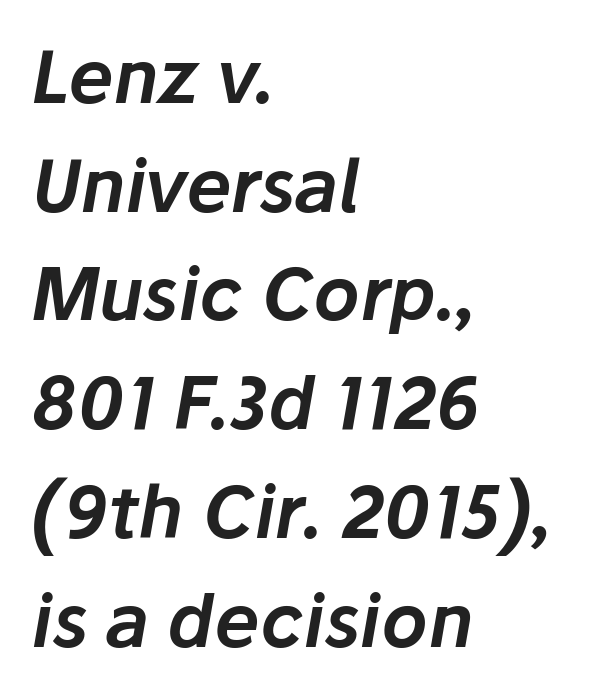
Q: Is the text italic (slanted)? A: Yes, it leans right by about 10 degrees.
Q: Is the text underlined? A: No.
Q: How is the paragraph aligned? A: Left-aligned.
Q: Is the spacing between letters normal or unusually wide? A: Normal.
Q: Is the spacing between lines tight, normal or loose? A: Normal.
Q: Width (condensed, normal, or wide)? A: Normal.
Q: Stroke contrast? A: Low.
Q: x-height? A: Medium.
Q: Monospaced? A: No.
